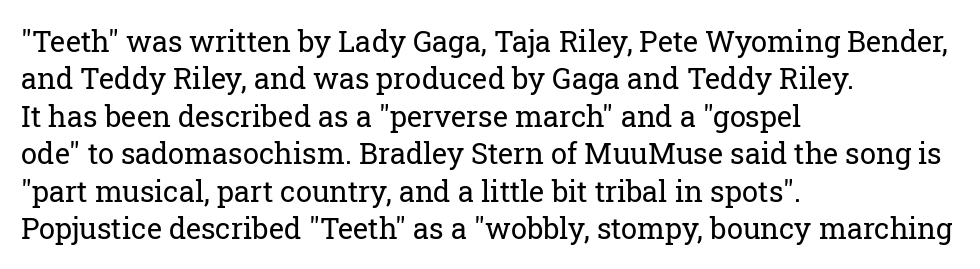
The image shows 29 px regular-weight serif type, upright; set left-aligned, normal line spacing (1.29x), normal letter spacing, not underlined; low stroke contrast and a medium x-height.
